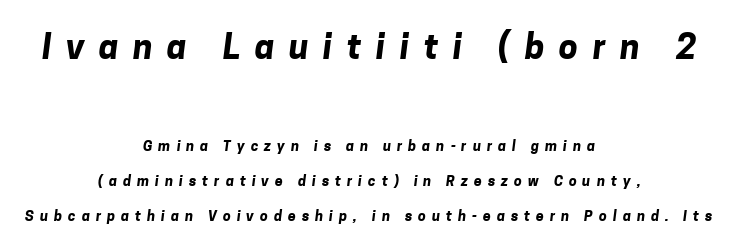
The image shows 34 px bold sans-serif type; set centered, loose line spacing (2.5x), unusually wide letter spacing (+0.43 em), not underlined; the first (top) block is 2.43x larger; low stroke contrast and a medium x-height.
